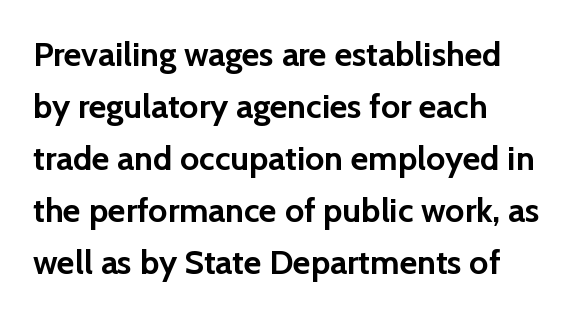
Q: Is the text bold? A: Yes.
Q: Is the text italic (slanted)? A: No, it is upright.
Q: Is the typeface a serif or a sans-serif typeface? A: Sans-serif.
Q: Is the text underlined? A: No.
Q: How is the paragraph aligned? A: Left-aligned.
Q: Is the spacing between letters normal or unusually wide? A: Normal.
Q: Is the spacing between lines tight, normal or loose? A: Normal.
Q: Width (condensed, normal, or wide)? A: Normal.
Q: Stroke contrast? A: Low.
Q: x-height? A: Medium.
Q: Monospaced? A: No.
